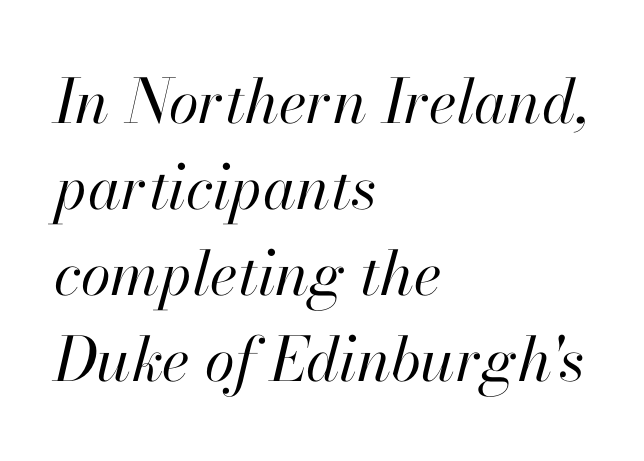
The image shows 61 px regular-weight type, italic (leaning right); set left-aligned, normal line spacing (1.41x), normal letter spacing, not underlined; high stroke contrast and a small x-height.
